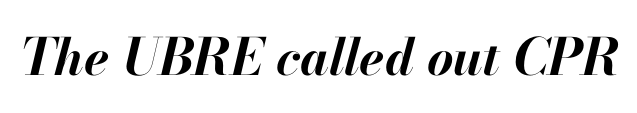
The image shows 51 px bold type, italic (leaning right); set normal letter spacing, not underlined; high stroke contrast and a small x-height.
